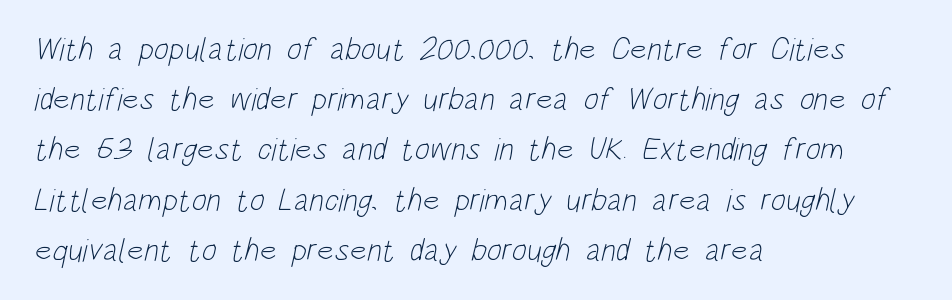
{"serif": "no", "bold": "no", "weight": "light", "width": "condensed", "stroke_contrast": "low", "x_height": "large", "monospaced": "no", "underline": "no", "align": "left", "line_spacing": "normal", "line_spacing_ratio": 1.57, "letter_spacing": "normal", "letter_spacing_em": 0.0, "glyph_px": 32}
